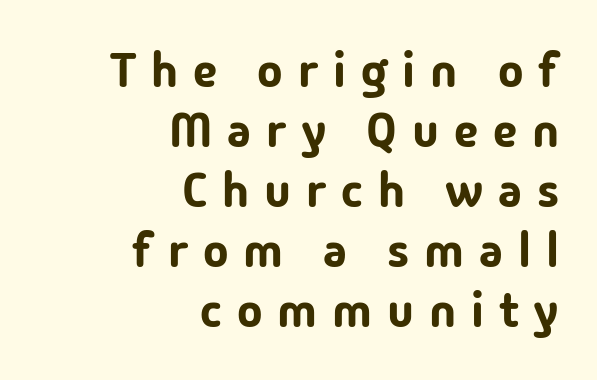
Does the leading feel generous? No, just average. The rendering anchors every line to the right-hand side. Tracking here is generous; glyphs stand well apart from one another. Unmarked baselines from the first word to the last.
